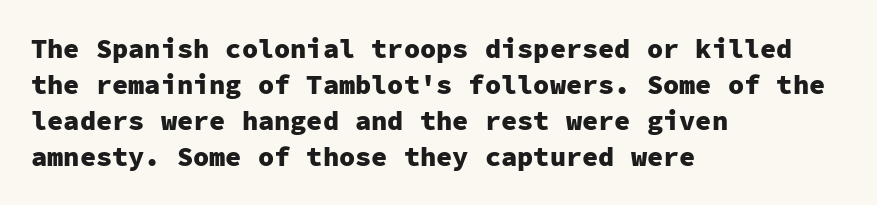
Q: Is the text bold? A: Yes.
Q: Is the text italic (slanted)? A: No, it is upright.
Q: Is the text underlined? A: No.
Q: How is the paragraph aligned? A: Left-aligned.
Q: Is the spacing between letters normal or unusually wide? A: Normal.
Q: Is the spacing between lines tight, normal or loose? A: Normal.
